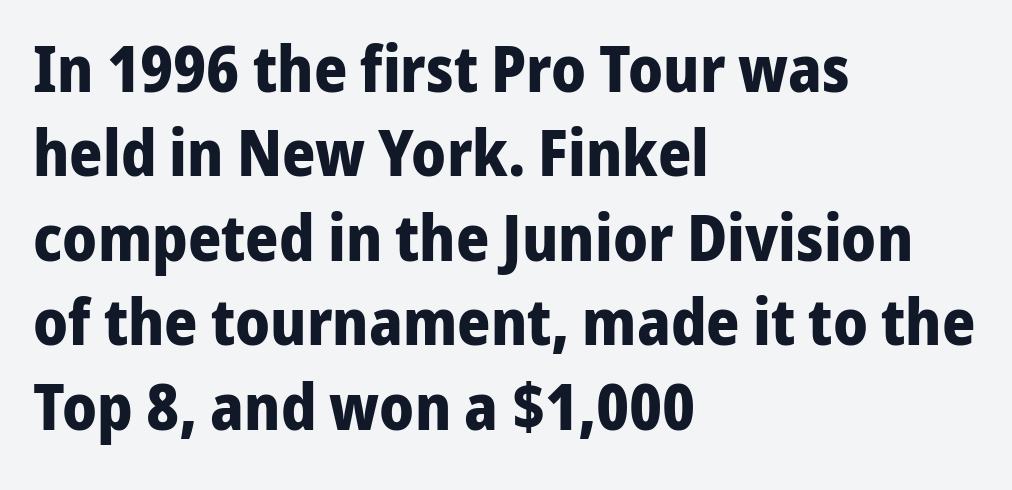
{"serif": "no", "italic": "no", "bold": "yes", "weight": "bold", "width": "normal", "stroke_contrast": "low", "x_height": "medium", "monospaced": "no", "underline": "no", "align": "left", "line_spacing": "normal", "line_spacing_ratio": 1.32, "letter_spacing": "normal", "letter_spacing_em": 0.0, "glyph_px": 64}
